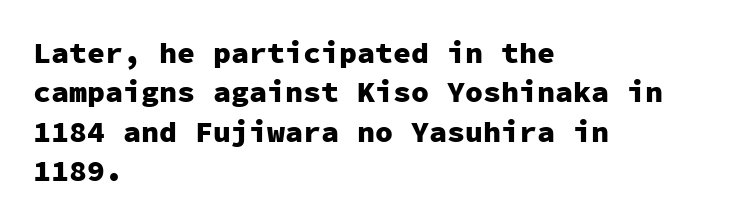
Line spacing here is normal. A clean baseline with only descenders dipping below it. Does the type have serifs? No, each stem ends abruptly. Emphasis by weight is at full strength: bold. The passage shown is typed in a monospace face where columns stay perfectly aligned. You could call the tracking neutral — neither tight nor loose.
